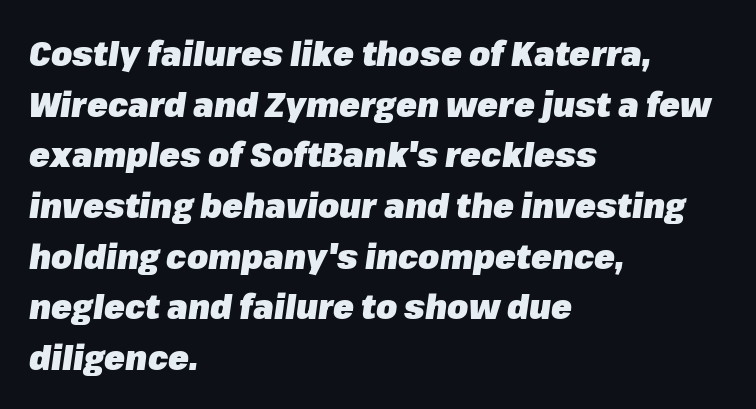
The image shows 34 px heavy type, italic (leaning right); set left-aligned, normal line spacing (1.49x), normal letter spacing, not underlined; low stroke contrast and a medium x-height.
